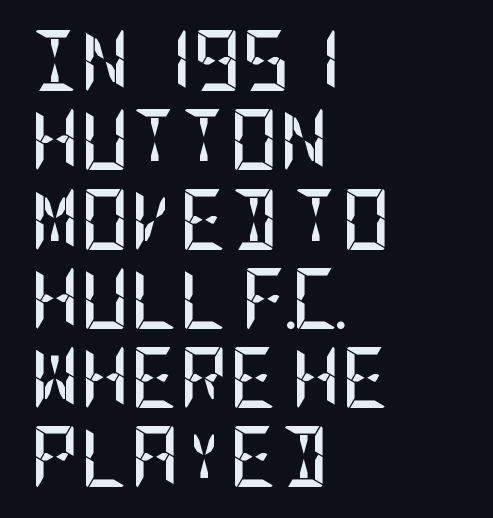
The image shows 61 px semibold, condensed sans-serif type, upright; set left-aligned, normal line spacing (1.3x), normal letter spacing, not underlined; low stroke contrast and a large x-height.
